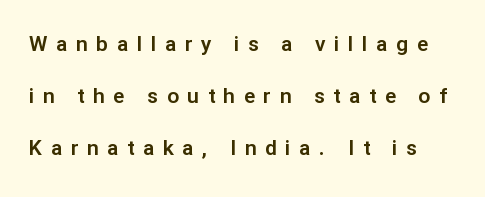
Q: Is the text italic (slanted)? A: No, it is upright.
Q: Is the text underlined? A: No.
Q: Is the spacing between letters normal or unusually wide? A: Unusually wide.
Q: Is the spacing between lines tight, normal or loose? A: Loose.
